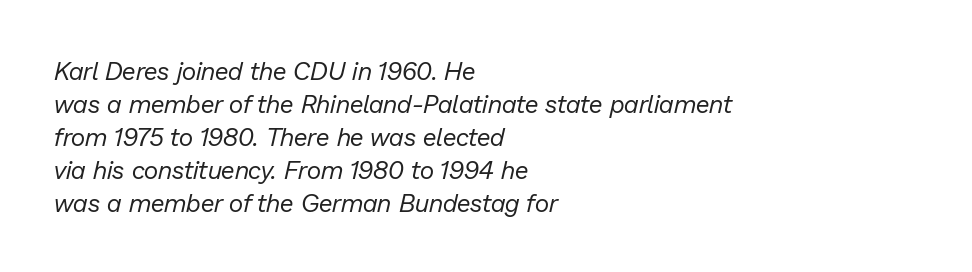
The image shows 25 px text type, italic (leaning right); set left-aligned, normal line spacing (1.32x), normal letter spacing, not underlined.
